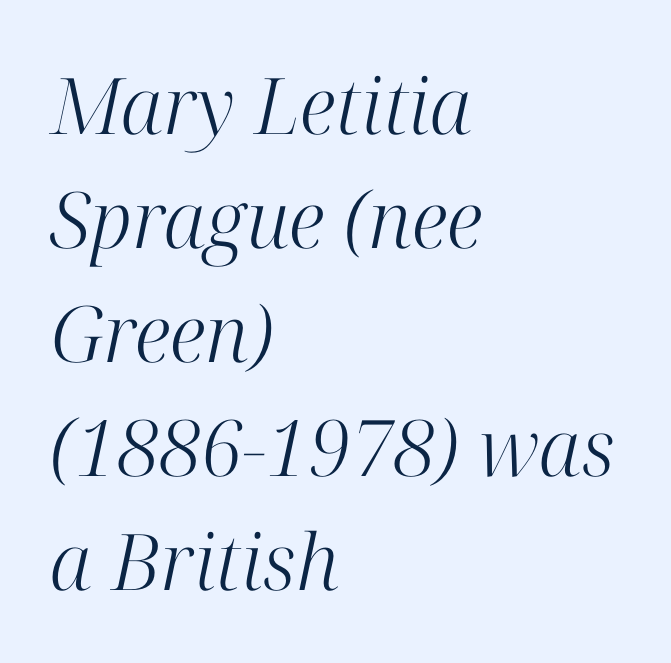
{"serif": "yes", "italic": "yes", "lean": "right", "slant_degrees": 12, "bold": "no", "weight": "light", "width": "normal", "stroke_contrast": "high", "x_height": "medium", "monospaced": "no", "underline": "no", "align": "left", "line_spacing": "normal", "line_spacing_ratio": 1.46, "letter_spacing": "normal", "letter_spacing_em": 0.0, "glyph_px": 78}
